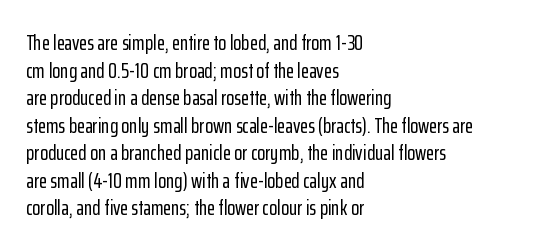
{"italic": "no", "underline": "no", "align": "left", "line_spacing": "normal", "line_spacing_ratio": 1.31, "letter_spacing": "normal", "letter_spacing_em": 0.0, "glyph_px": 21}
